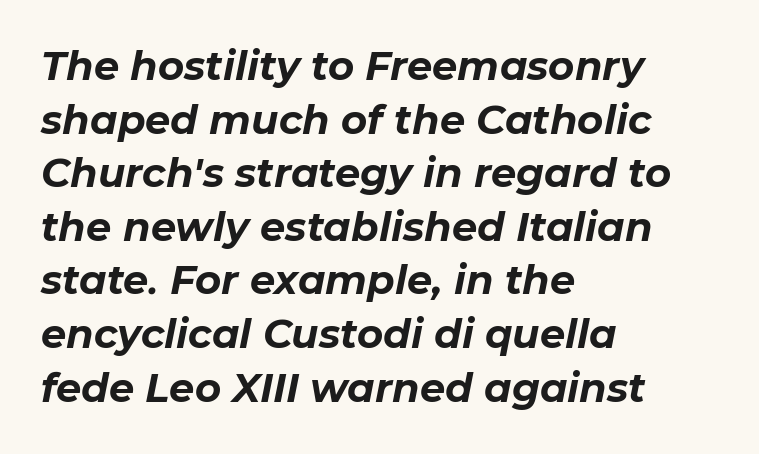
The rendering uses a bold face; every stroke is thick and dark. Clear beneath every line of the passage. The rendering applies a slant to the glyphs. This sample has the flowing, uneven cadence of proportional lettering.
